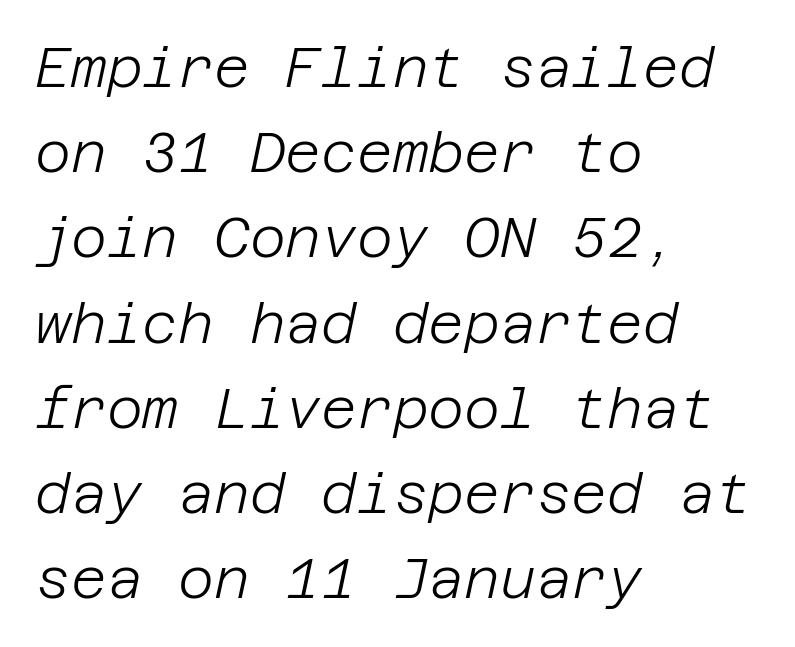
The specimen omits any rule beneath the text block's lines. Is the type heavy? It reads as light-to-regular instead. Reading down the column, the eye jumps a familiar distance to each next line. Horizontally, the lines are justified to the leading edge only. Students, note that the glyphs here touch the page at normal intervals. The letters are slanted; this is an italic face.
